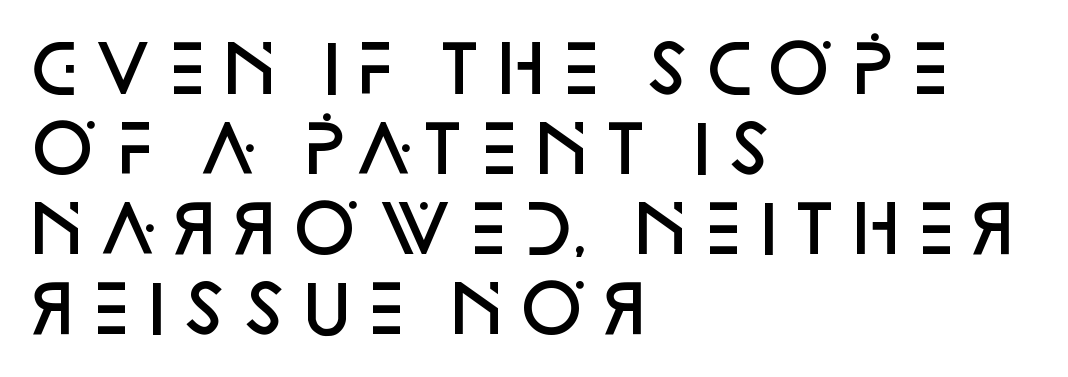
The image shows 65 px semibold sans-serif type, upright; set left-aligned, line spacing 1.23x, normal letter spacing, not underlined; low stroke contrast and a large x-height.
